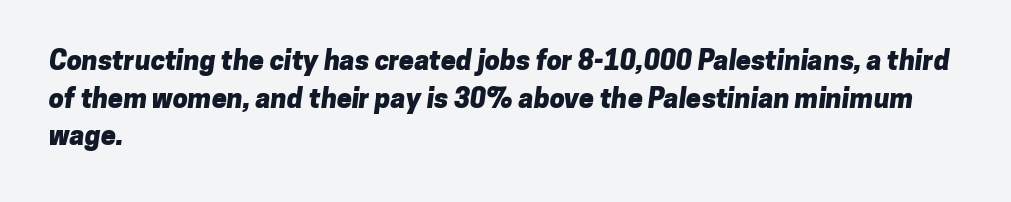
{"bold": "yes", "underline": "no", "align": "left", "line_spacing": "normal", "line_spacing_ratio": 1.39, "letter_spacing": "normal", "letter_spacing_em": 0.0, "glyph_px": 27}
